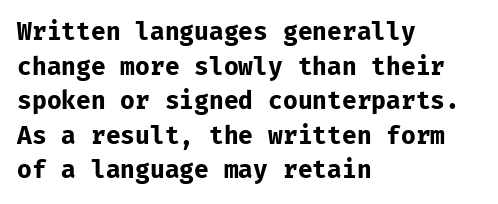
Q: Is the text bold? A: Yes.
Q: Is the text italic (slanted)? A: No, it is upright.
Q: Is the text underlined? A: No.
Q: How is the paragraph aligned? A: Left-aligned.
Q: Is the spacing between letters normal or unusually wide? A: Normal.
Q: Is the spacing between lines tight, normal or loose? A: Normal.
